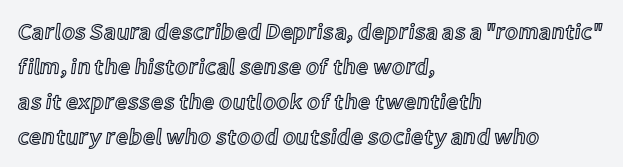
The vertical gap from one line to the next is medium. The ragged edge is on the right, which tells us the setting is flush left. Look at the tracking — it's just the regular setting, nothing added. Only glyphs here, with clear space below each row.
